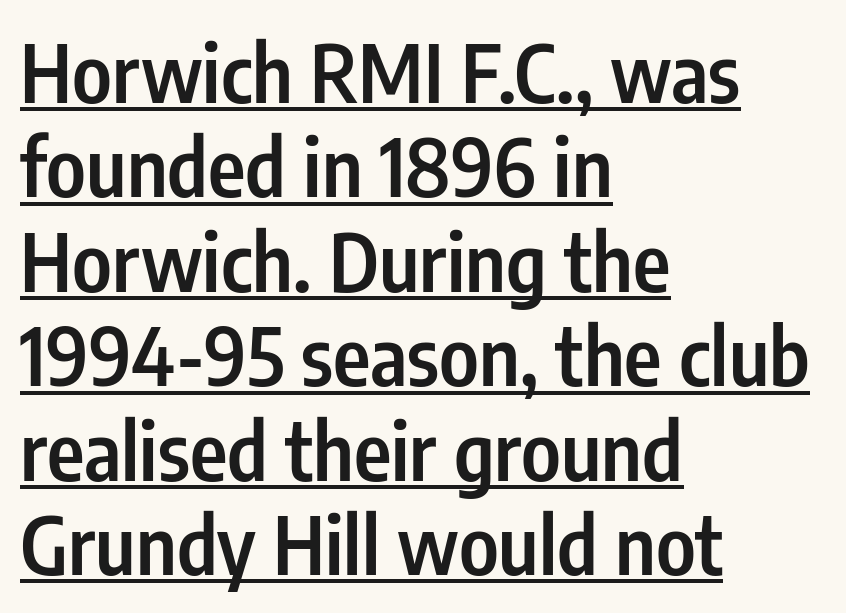
The image shows 80 px semibold, condensed sans-serif type, upright; set left-aligned, line spacing 1.18x, normal letter spacing, underlined; low stroke contrast and a medium x-height.
